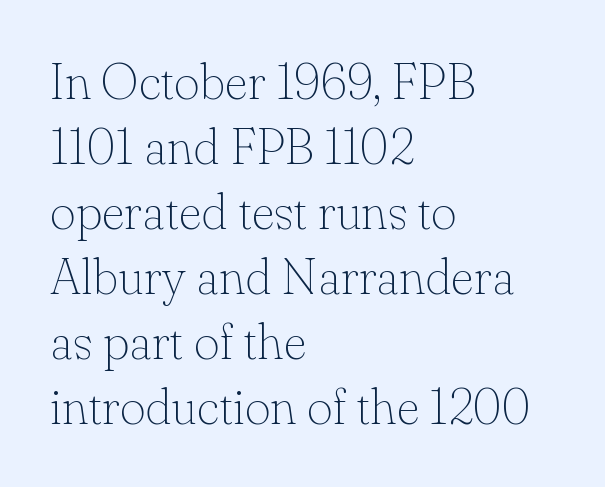
The image shows 50 px thin serif type, upright; set left-aligned, normal line spacing (1.3x), normal letter spacing, not underlined; low stroke contrast and a small x-height.
